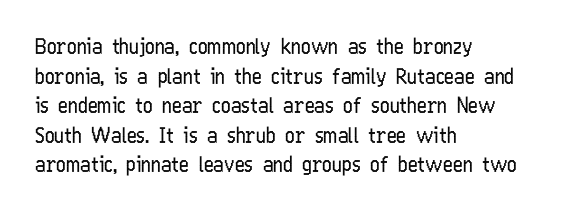
Q: Is the text bold? A: No.
Q: Is the text italic (slanted)? A: No, it is upright.
Q: Is the text underlined? A: No.
Q: How is the paragraph aligned? A: Left-aligned.
Q: Is the spacing between letters normal or unusually wide? A: Normal.
Q: Is the spacing between lines tight, normal or loose? A: Normal.
